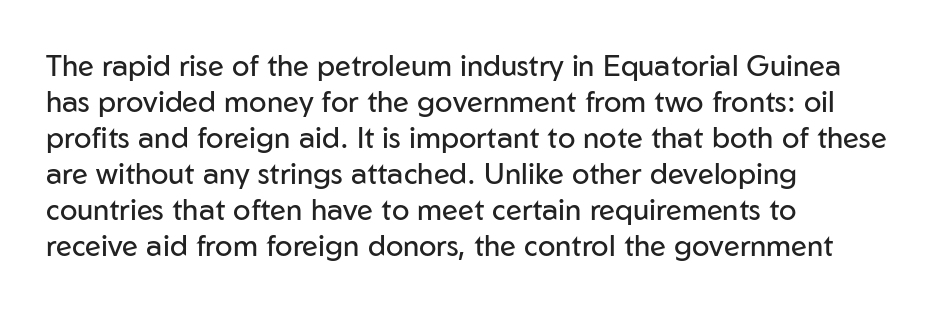
The image shows 29 px regular-weight sans-serif type, upright; set left-aligned, line spacing 1.24x, normal letter spacing, not underlined; low stroke contrast and a medium x-height.
